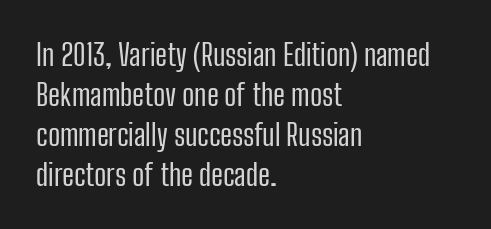
{"serif": "no", "italic": "no", "bold": "no", "weight": "regular", "width": "condensed", "stroke_contrast": "low", "x_height": "medium", "monospaced": "no", "underline": "no", "align": "left", "line_spacing": "normal", "line_spacing_ratio": 1.33, "letter_spacing": "normal", "letter_spacing_em": 0.0, "glyph_px": 30}
